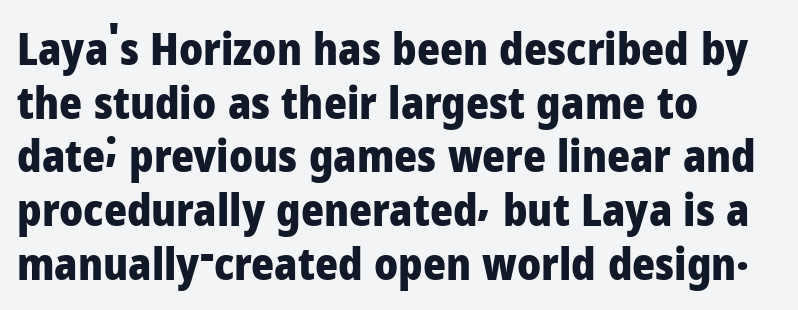
{"serif": "no", "italic": "no", "bold": "yes", "weight": "heavy", "width": "normal", "stroke_contrast": "low", "x_height": "medium", "monospaced": "no", "underline": "no", "align": "left", "line_spacing_ratio": 1.22, "letter_spacing": "normal", "letter_spacing_em": 0.0, "glyph_px": 44}
